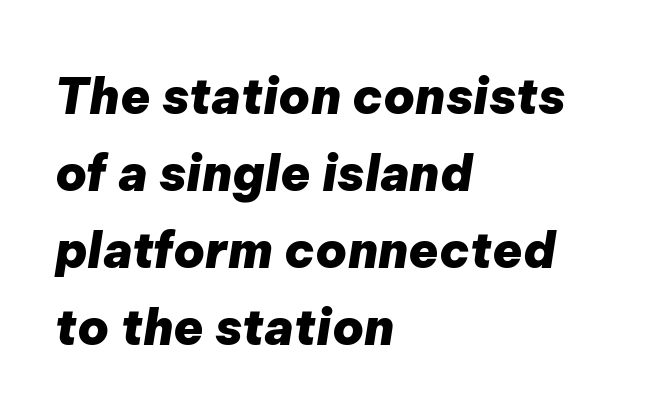
{"italic": "yes", "lean": "right", "slant_degrees": 9, "bold": "yes", "weight": "heavy", "width": "normal", "stroke_contrast": "low", "x_height": "medium", "monospaced": "no", "underline": "no", "align": "left", "line_spacing": "normal", "line_spacing_ratio": 1.57, "letter_spacing": "normal", "letter_spacing_em": 0.0, "glyph_px": 49}
